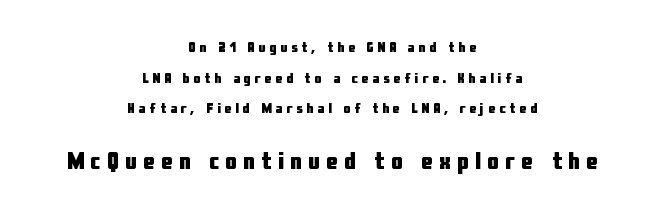
{"italic": "no", "bold": "yes", "underline": "no", "align": "center", "line_spacing": "loose", "line_spacing_ratio": 2.19, "letter_spacing": "wide", "letter_spacing_em": 0.28, "larger_block": "second", "size_ratio": 1.64, "glyph_px": 23}
